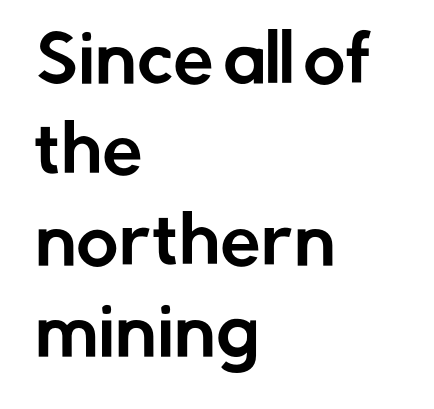
Spacing verdict: proportional, widths tailored to each character. You can tell it's not italic because the verticals are truly vertical. The passage is arranged the way most books set body copy — flush left. The characters display no serif detailing; their extremities are plain. A typesetter would call this zero additional tracking. Only glyphs here, with clear space below each row.
